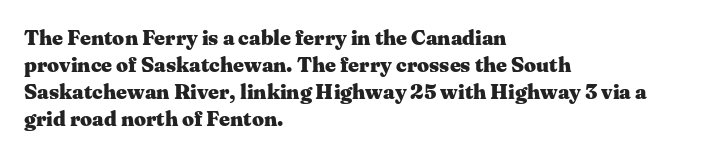
{"italic": "no", "bold": "yes", "underline": "no", "align": "left", "line_spacing": "normal", "line_spacing_ratio": 1.28, "letter_spacing": "normal", "letter_spacing_em": 0.0, "glyph_px": 21}
